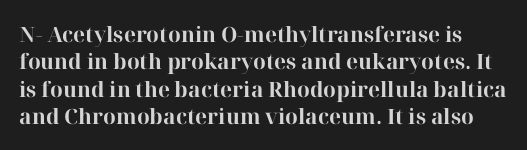
The image shows 21 px bold type, upright; set normal line spacing (1.3x), normal letter spacing, not underlined.
